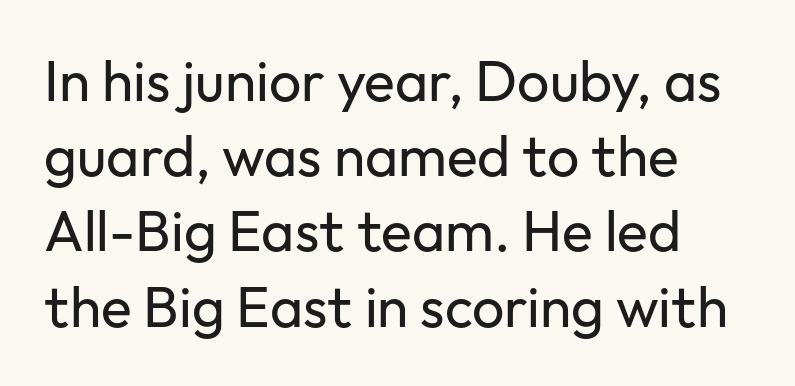
{"serif": "no", "italic": "no", "bold": "no", "weight": "regular", "width": "normal", "stroke_contrast": "low", "x_height": "medium", "monospaced": "no", "underline": "no", "align": "left", "line_spacing": "normal", "line_spacing_ratio": 1.32, "letter_spacing": "normal", "letter_spacing_em": 0.0, "glyph_px": 57}
